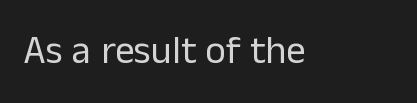
{"serif": "no", "italic": "no", "bold": "no", "weight": "regular", "width": "normal", "stroke_contrast": "low", "x_height": "medium", "monospaced": "no", "underline": "no", "letter_spacing": "normal", "letter_spacing_em": 0.0, "glyph_px": 39}
